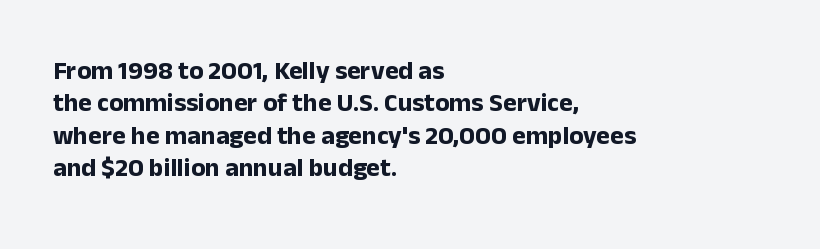
{"italic": "no", "bold": "yes", "underline": "no", "align": "left", "line_spacing": "normal", "line_spacing_ratio": 1.25, "letter_spacing": "normal", "letter_spacing_em": 0.0, "glyph_px": 26}
